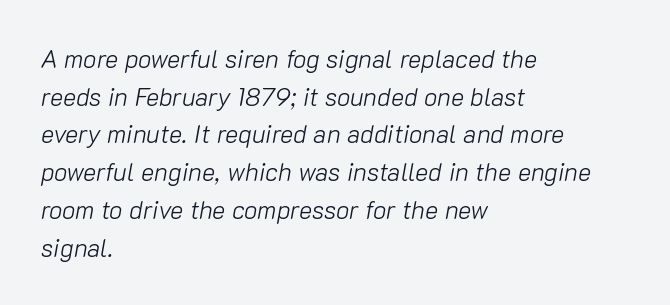
{"italic": "yes", "lean": "right", "slant_degrees": 10, "bold": "no", "underline": "no", "align": "left", "line_spacing": "normal", "line_spacing_ratio": 1.51, "letter_spacing": "normal", "letter_spacing_em": 0.0, "glyph_px": 25}
